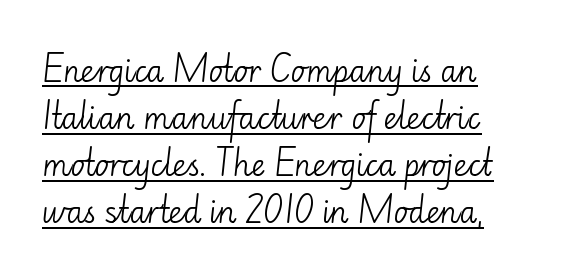
{"serif": "no", "bold": "no", "weight": "light", "width": "normal", "stroke_contrast": "low", "x_height": "small", "monospaced": "no", "underline": "yes", "align": "left", "line_spacing": "normal", "line_spacing_ratio": 1.57, "letter_spacing": "normal", "letter_spacing_em": 0.0, "glyph_px": 30}
